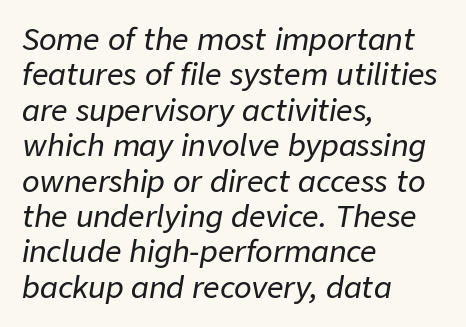
The image shows 29 px text type, italic (leaning right); set left-aligned, line spacing 1.22x, normal letter spacing, not underlined; low stroke contrast and a medium x-height.
